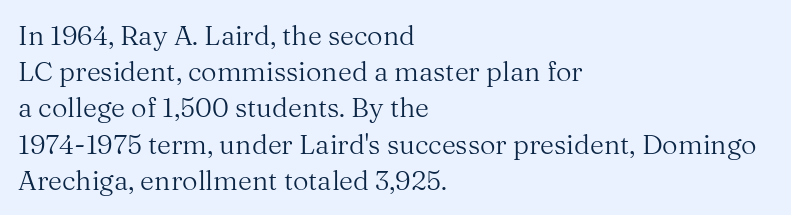
The image shows 27 px text type, upright; set left-aligned, normal line spacing (1.34x), normal letter spacing, not underlined.
